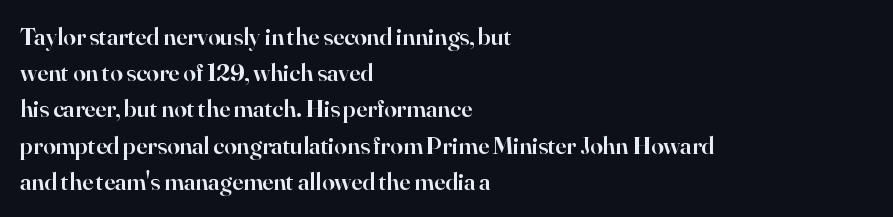
Q: Is the text bold? A: Semi-bold.
Q: Is the text italic (slanted)? A: No, it is upright.
Q: Is the text underlined? A: No.
Q: How is the paragraph aligned? A: Left-aligned.
Q: Is the spacing between letters normal or unusually wide? A: Normal.
Q: Is the spacing between lines tight, normal or loose? A: Normal.
